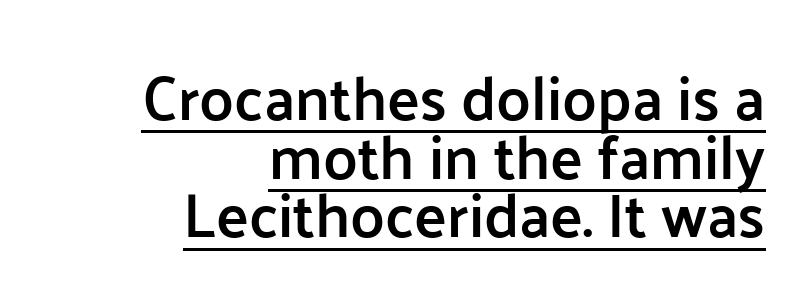
{"serif": "no", "italic": "no", "bold": "semi", "weight": "semibold", "width": "normal", "stroke_contrast": "low", "x_height": "medium", "monospaced": "no", "underline": "yes", "align": "right", "line_spacing": "tight", "line_spacing_ratio": 0.96, "letter_spacing": "normal", "letter_spacing_em": 0.0, "glyph_px": 61}
